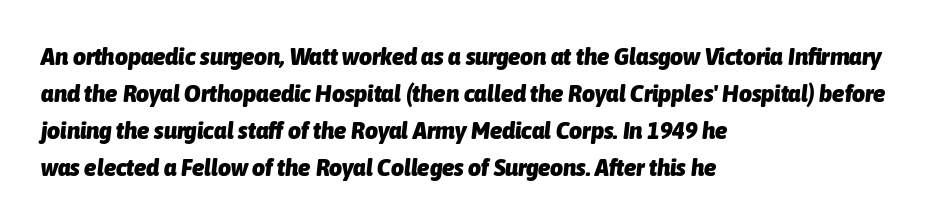
{"italic": "yes", "lean": "right", "slant_degrees": 6, "bold": "yes", "underline": "no", "align": "left", "line_spacing": "normal", "line_spacing_ratio": 1.48, "letter_spacing": "normal", "letter_spacing_em": 0.0, "glyph_px": 25}
